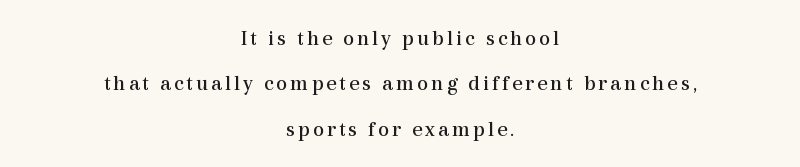
Regarding leading, the lines here are spaced well apart. The lettering holds an erect, upright posture throughout. Centered paragraph, ragged on both sides. A bare baseline throughout the passage. Stems here are at most as thick as an everyday book face.
